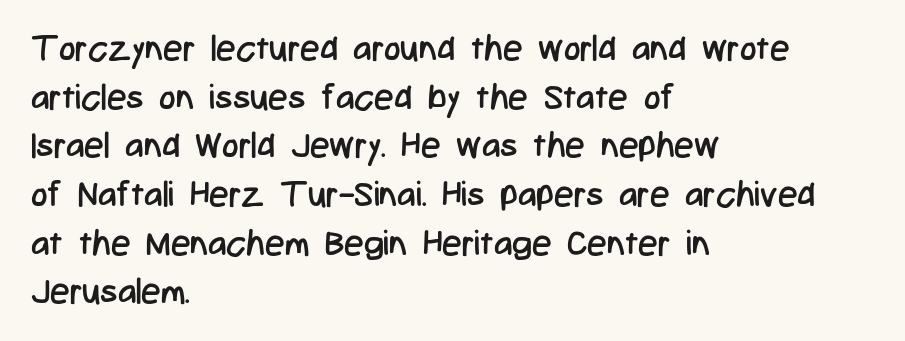
Q: Is the text bold? A: No.
Q: Is the text italic (slanted)? A: No, it is upright.
Q: Is the typeface a serif or a sans-serif typeface? A: Sans-serif.
Q: Is the text underlined? A: No.
Q: How is the paragraph aligned? A: Left-aligned.
Q: Is the spacing between letters normal or unusually wide? A: Normal.
Q: Is the spacing between lines tight, normal or loose? A: Normal.
Q: Width (condensed, normal, or wide)? A: Condensed.
Q: Stroke contrast? A: Low.
Q: x-height? A: Medium.
Q: Monospaced? A: No.
